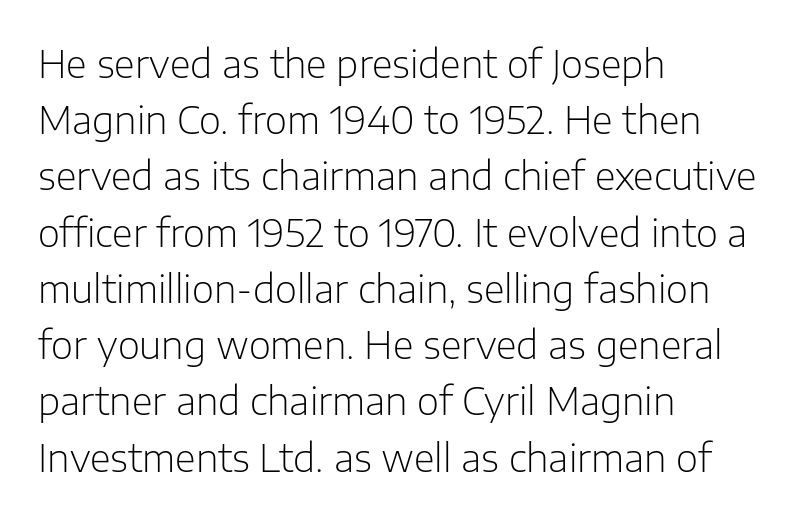
Q: Is the text bold? A: No.
Q: Is the text italic (slanted)? A: No, it is upright.
Q: Is the typeface a serif or a sans-serif typeface? A: Sans-serif.
Q: Is the text underlined? A: No.
Q: How is the paragraph aligned? A: Left-aligned.
Q: Is the spacing between letters normal or unusually wide? A: Normal.
Q: Is the spacing between lines tight, normal or loose? A: Normal.
Q: Width (condensed, normal, or wide)? A: Normal.
Q: Stroke contrast? A: Low.
Q: x-height? A: Medium.
Q: Monospaced? A: No.
